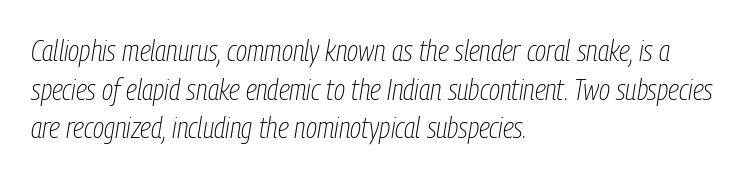
Q: Is the text bold? A: No.
Q: Is the text italic (slanted)? A: Yes, it leans right by about 9 degrees.
Q: Is the text underlined? A: No.
Q: How is the paragraph aligned? A: Left-aligned.
Q: Is the spacing between letters normal or unusually wide? A: Normal.
Q: Is the spacing between lines tight, normal or loose? A: Normal.
Q: Width (condensed, normal, or wide)? A: Condensed.
Q: Stroke contrast? A: Low.
Q: x-height? A: Medium.
Q: Monospaced? A: No.
